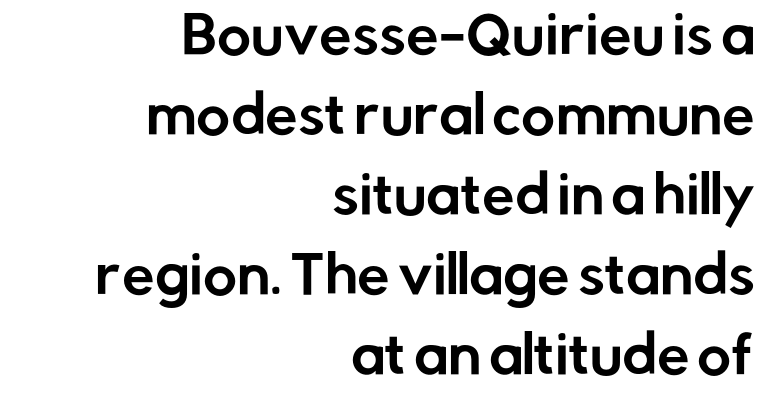
The image shows 52 px sans-serif type, upright; set right-aligned, normal line spacing (1.54x), normal letter spacing, not underlined; low stroke contrast and a medium x-height.
